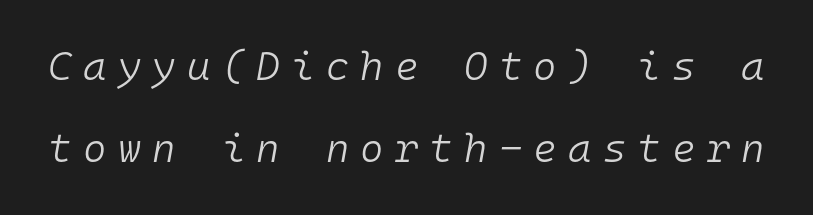
Q: Is the text bold? A: No.
Q: Is the text italic (slanted)? A: Yes, it leans right by about 10 degrees.
Q: Is the text underlined? A: No.
Q: Is the spacing between letters normal or unusually wide? A: Unusually wide.
Q: Is the spacing between lines tight, normal or loose? A: Loose.
Q: Width (condensed, normal, or wide)? A: Normal.
Q: Stroke contrast? A: Low.
Q: x-height? A: Medium.
Q: Monospaced? A: Yes.
